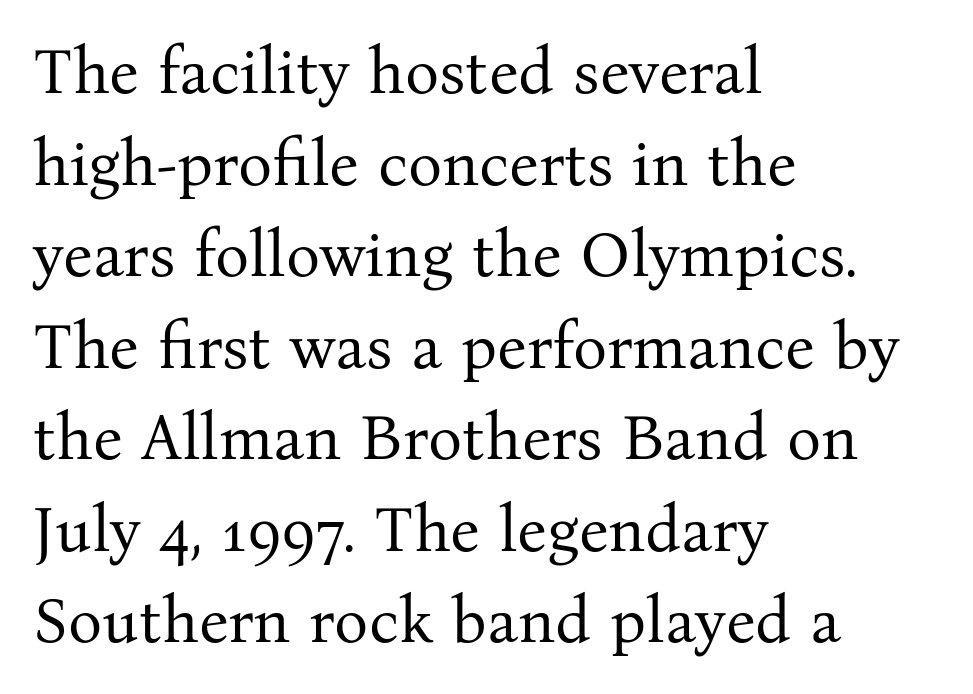
Does the type have serifs? Yes, each stem ends in a small foot. This is the regular roman posture of the typeface. Rows of type keep a routine distance in the vertical direction. No extra ink here — the face is not bold. Descenders are the only things crossing below the line.
